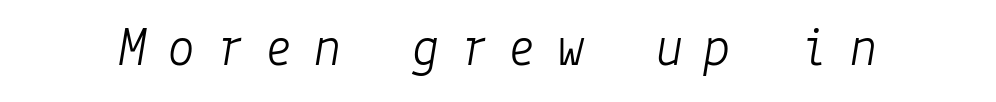
The image shows 56 px light type, italic (leaning right); set unusually wide letter spacing (+0.37 em), not underlined; low stroke contrast and a medium x-height.
